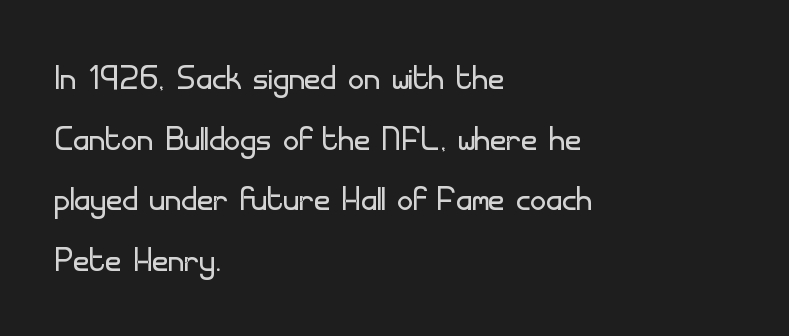
The image shows 44 px light sans-serif type, upright; set left-aligned, normal line spacing (1.38x), normal letter spacing, not underlined; low stroke contrast and a small x-height.
